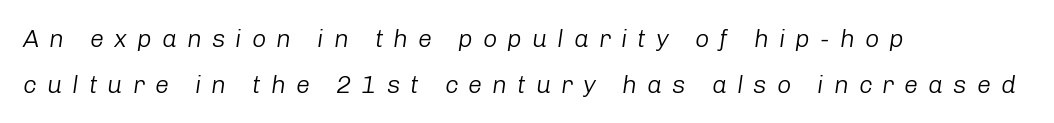
Q: Is the text bold? A: No.
Q: Is the text italic (slanted)? A: Yes, it leans right by about 8 degrees.
Q: Is the text underlined? A: No.
Q: How is the paragraph aligned? A: Left-aligned.
Q: Is the spacing between letters normal or unusually wide? A: Unusually wide.
